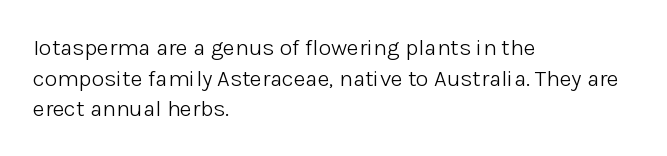
{"italic": "no", "bold": "no", "underline": "no", "align": "left", "line_spacing": "normal", "line_spacing_ratio": 1.33, "letter_spacing": "normal", "letter_spacing_em": 0.0, "glyph_px": 23}
